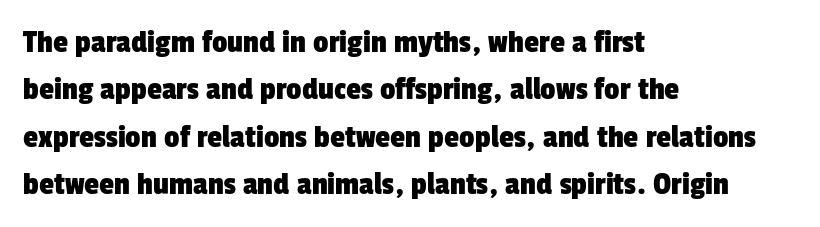
{"serif": "no", "width": "condensed", "stroke_contrast": "low", "x_height": "medium", "monospaced": "no", "underline": "no", "align": "left", "line_spacing": "normal", "line_spacing_ratio": 1.39, "letter_spacing": "normal", "letter_spacing_em": 0.0, "glyph_px": 34}
